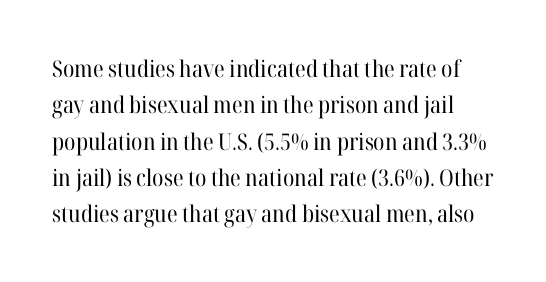
Quick note: not italic, upright. What stands out about the letter spacing? Nothing — it is the standard amount. Think standard paragraph weight, or any step lighter than that. Summary of vertical rhythm: regular, with standard interline spacing. The baseline area is clear.
